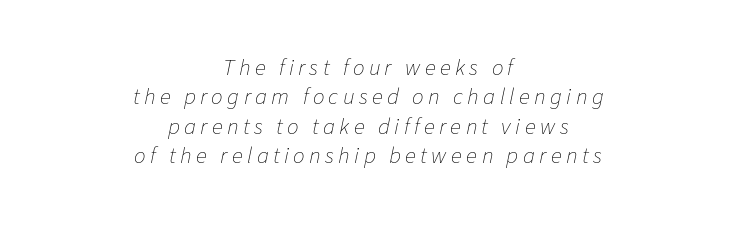
Q: Is the text bold? A: No.
Q: Is the text italic (slanted)? A: Yes, it leans right by about 11 degrees.
Q: Is the text underlined? A: No.
Q: How is the paragraph aligned? A: Centered.
Q: Is the spacing between lines tight, normal or loose? A: Normal.
